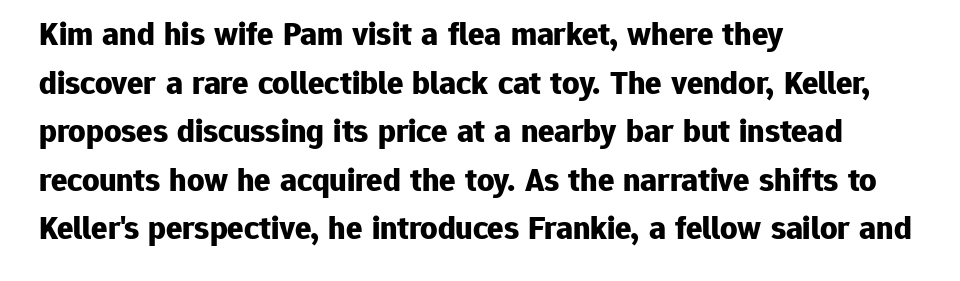
{"serif": "no", "italic": "no", "bold": "yes", "weight": "bold", "width": "normal", "stroke_contrast": "low", "x_height": "medium", "monospaced": "no", "underline": "no", "align": "left", "line_spacing": "normal", "line_spacing_ratio": 1.43, "letter_spacing": "normal", "letter_spacing_em": 0.0, "glyph_px": 34}
